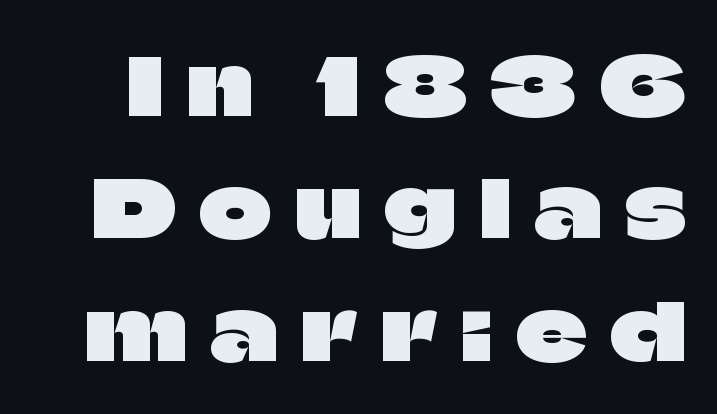
Q: Is the text italic (slanted)? A: No, it is upright.
Q: Is the typeface a serif or a sans-serif typeface? A: Sans-serif.
Q: Is the text underlined? A: No.
Q: Is the spacing between letters normal or unusually wide? A: Unusually wide.
Q: Is the spacing between lines tight, normal or loose? A: Normal.
Q: Width (condensed, normal, or wide)? A: Normal.
Q: Stroke contrast? A: Low.
Q: x-height? A: Large.
Q: Monospaced? A: No.
